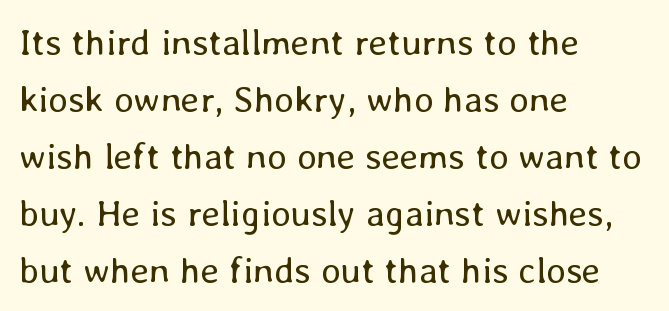
The image shows 37 px regular-weight type, upright; set left-aligned, normal line spacing (1.54x), normal letter spacing, not underlined; low stroke contrast and a medium x-height.
